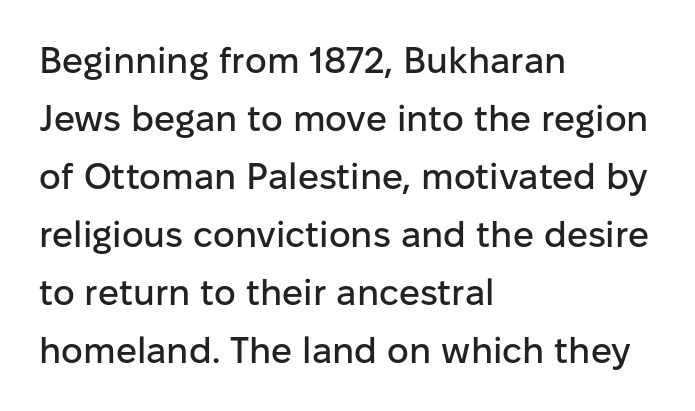
Q: Is the text italic (slanted)? A: No, it is upright.
Q: Is the typeface a serif or a sans-serif typeface? A: Sans-serif.
Q: Is the text underlined? A: No.
Q: How is the paragraph aligned? A: Left-aligned.
Q: Is the spacing between letters normal or unusually wide? A: Normal.
Q: Is the spacing between lines tight, normal or loose? A: Normal.
Q: Width (condensed, normal, or wide)? A: Normal.
Q: Stroke contrast? A: Low.
Q: x-height? A: Medium.
Q: Monospaced? A: No.
